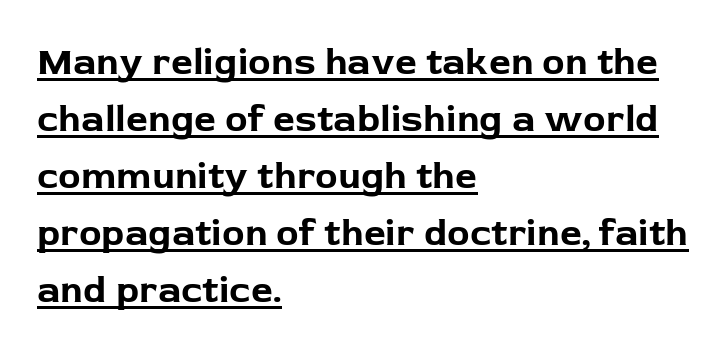
{"serif": "no", "italic": "no", "bold": "yes", "weight": "bold", "width": "normal", "stroke_contrast": "low", "x_height": "medium", "monospaced": "no", "underline": "yes", "align": "left", "line_spacing": "normal", "line_spacing_ratio": 1.5, "letter_spacing": "normal", "letter_spacing_em": 0.0, "glyph_px": 38}
